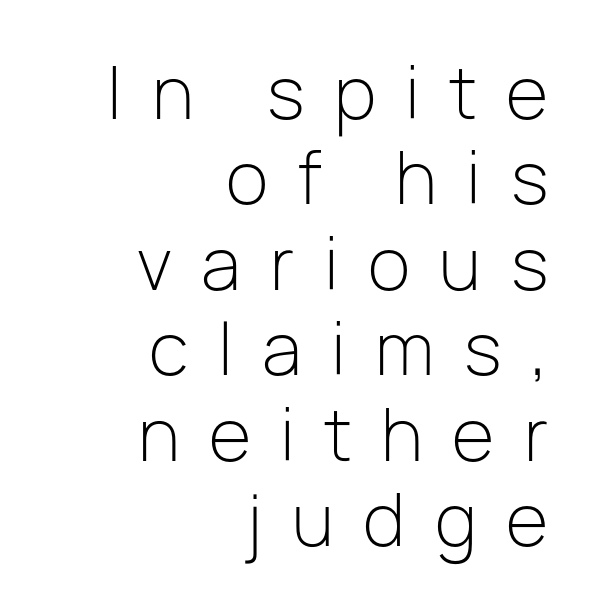
The image shows 70 px light sans-serif type, upright; set right-aligned, line spacing 1.22x, unusually wide letter spacing (+0.42 em), not underlined; low stroke contrast and a medium x-height.
